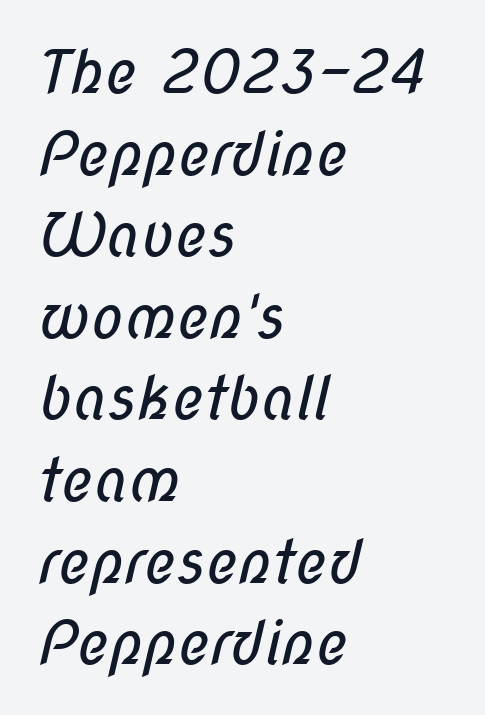
{"serif": "no", "bold": "no", "weight": "regular", "width": "condensed", "stroke_contrast": "low", "x_height": "medium", "monospaced": "no", "underline": "no", "align": "left", "line_spacing": "normal", "line_spacing_ratio": 1.36, "letter_spacing": "normal", "letter_spacing_em": 0.0, "glyph_px": 60}
